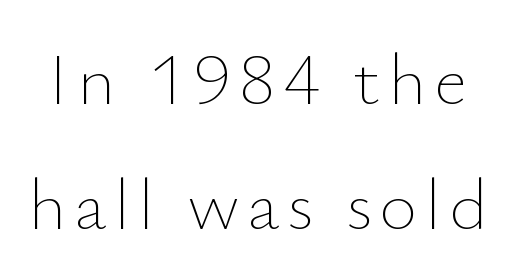
The image shows 73 px thin type, upright; set line spacing 1.71x, not underlined; low stroke contrast and a small x-height.
